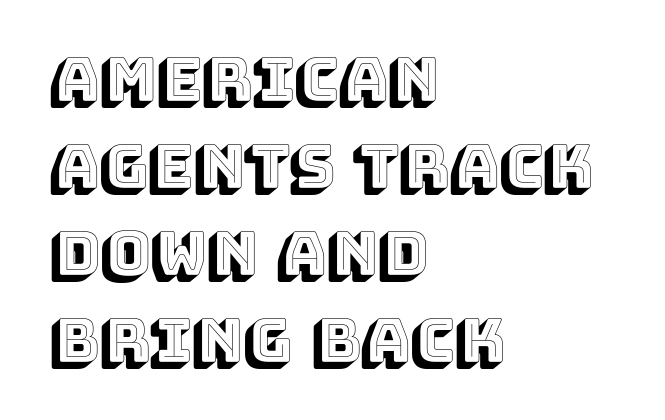
The image shows 60 px text type, upright; set left-aligned, normal line spacing (1.45x), normal letter spacing, not underlined; a large x-height.
